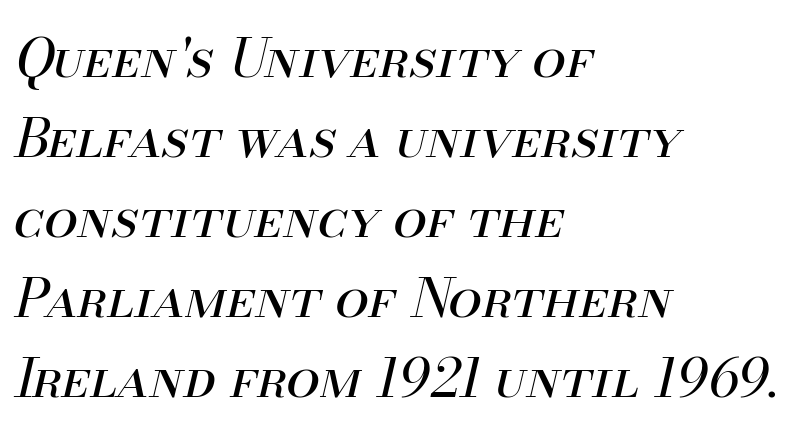
No chunkiness to these letters — they're not bold. The ragged edge is on the right, which tells us the setting is flush left. Yep, that's italic — everything's leaning. Regarding leading, the lines here are spaced in the standard way. Rule under the text: the space is simply empty.
